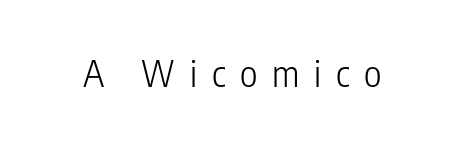
The image shows 37 px light, condensed sans-serif type, upright; set unusually wide letter spacing (+0.4 em), not underlined; low stroke contrast and a medium x-height.
